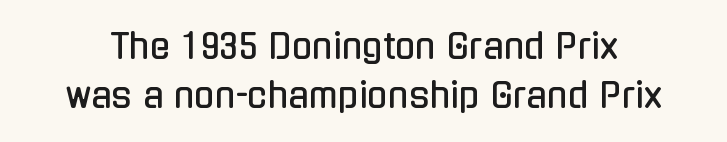
The image shows 34 px condensed sans-serif type, upright; set normal line spacing (1.43x), normal letter spacing, not underlined; low stroke contrast and a medium x-height.
